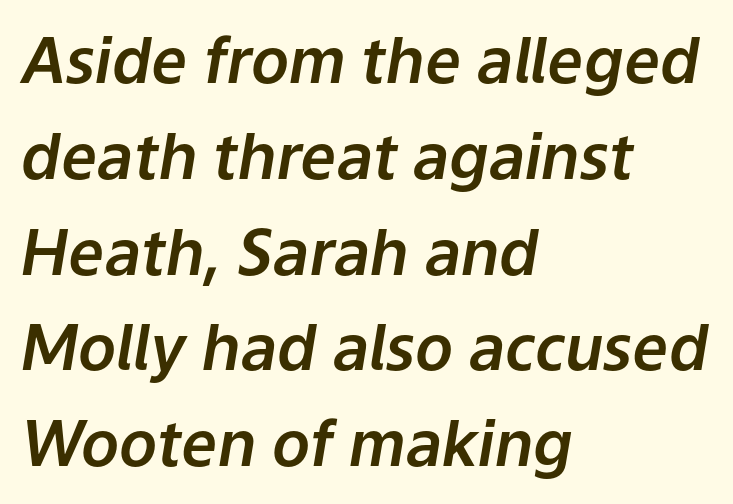
{"italic": "yes", "lean": "right", "slant_degrees": 9, "width": "normal", "stroke_contrast": "low", "x_height": "medium", "monospaced": "no", "underline": "no", "align": "left", "line_spacing": "normal", "line_spacing_ratio": 1.52, "letter_spacing": "normal", "letter_spacing_em": 0.0, "glyph_px": 63}
